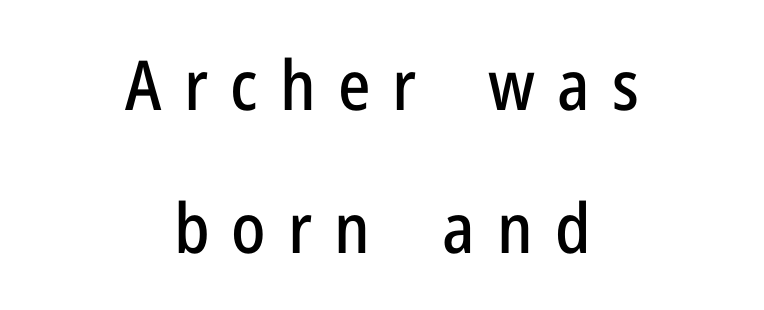
The image shows 69 px condensed sans-serif type, upright; set centered, loose line spacing (2.07x), unusually wide letter spacing (+0.32 em), not underlined; low stroke contrast and a medium x-height.
